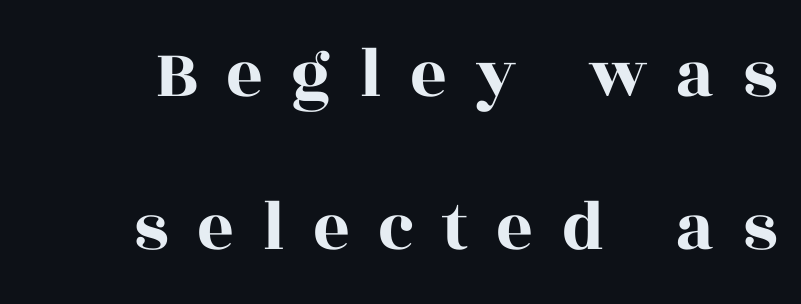
How would I describe the line gaps? Wide and relaxed. Do the letters lean? They stand straight. Plain, unruled lines of type. Classification — serif. These lines are rendered in a variable-pitch font. Inter-character spacing is expanded well beyond the font's built-in metrics.
